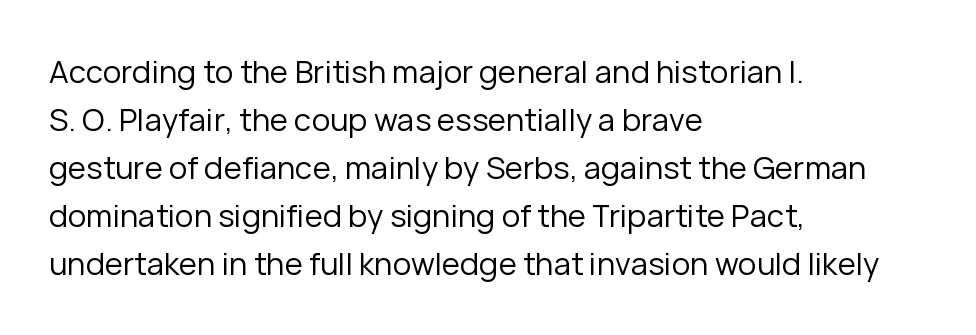
{"serif": "no", "italic": "no", "bold": "no", "weight": "regular", "width": "normal", "stroke_contrast": "low", "x_height": "medium", "monospaced": "no", "underline": "no", "align": "left", "line_spacing": "normal", "line_spacing_ratio": 1.55, "letter_spacing": "normal", "letter_spacing_em": 0.0, "glyph_px": 31}
